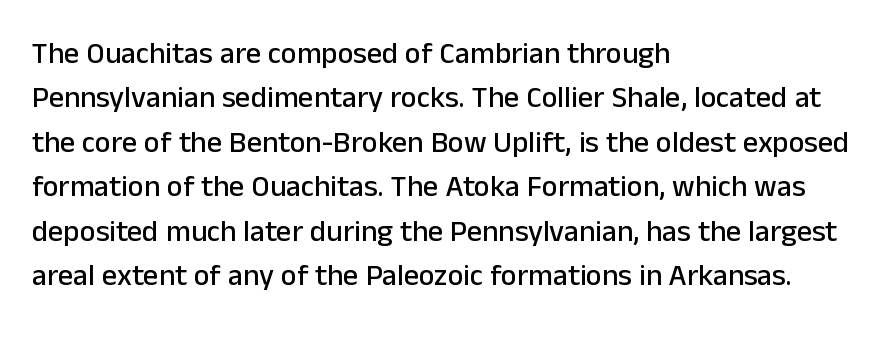
Each letter's strokes conclude bluntly, with no projecting serifs. The letters sit at their default tracking, neither squeezed nor spread. The paragraph shown leans on its left margin. Quick note: underline off.
